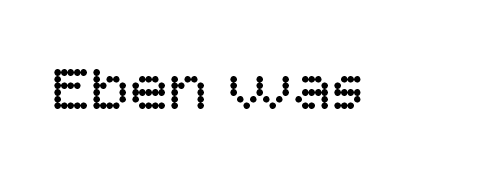
{"serif": "no", "italic": "no", "bold": "no", "weight": "regular", "width": "normal", "stroke_contrast": "low", "x_height": "large", "monospaced": "no", "underline": "no", "letter_spacing": "normal", "letter_spacing_em": 0.0, "glyph_px": 65}
